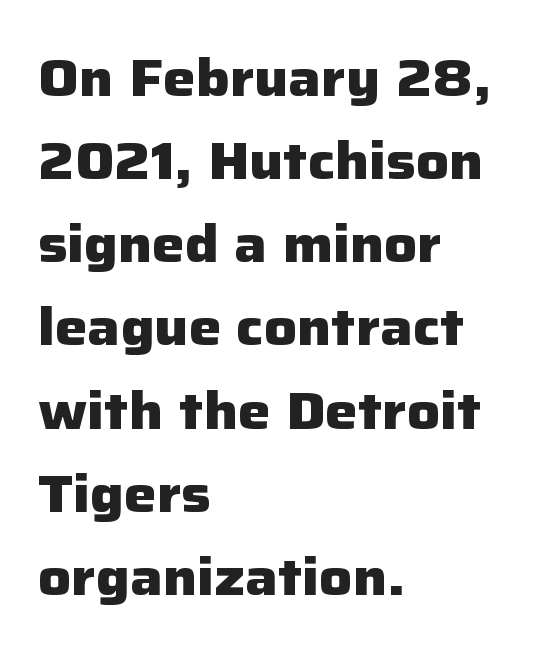
{"serif": "no", "italic": "no", "bold": "yes", "weight": "heavy", "width": "normal", "stroke_contrast": "low", "x_height": "medium", "monospaced": "no", "underline": "no", "align": "left", "line_spacing": "normal", "line_spacing_ratio": 1.63, "letter_spacing": "normal", "letter_spacing_em": 0.0, "glyph_px": 51}
